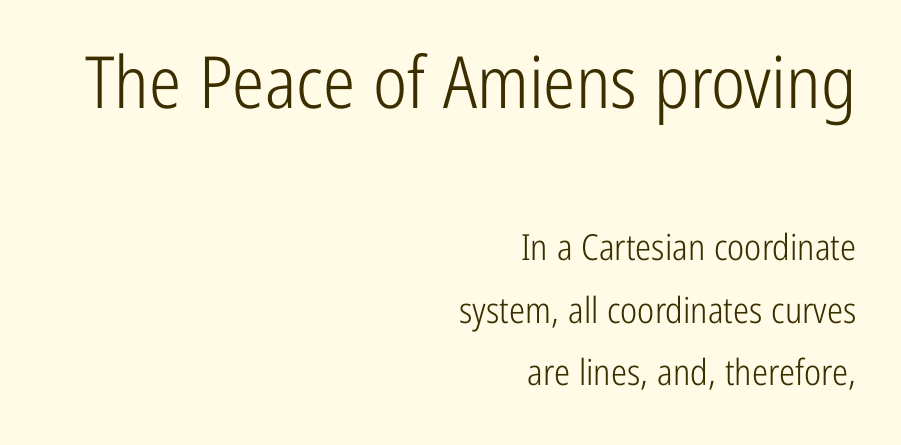
Tracking value appears to be zero — textbook default spacing. Unbolded letterforms with no extra heft. In this sample the first text group is rendered at the bigger scale. The letters stand straight up with perfectly vertical stems. The face used here is proportionally spaced, like ordinary book or web type. Classification — sans serif.
